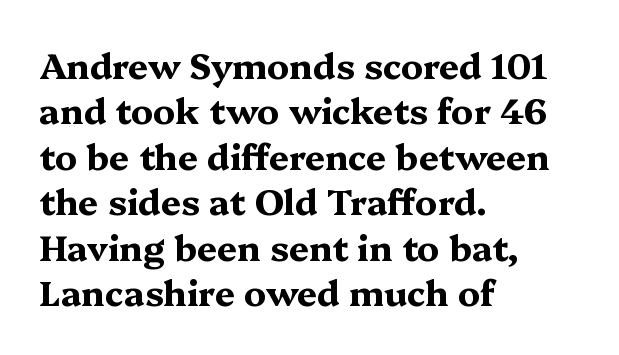
Alignment: flush left. The lettering holds an erect, upright posture throughout. Between one letter and the next there's only the usual sliver of space. Looks like regular typesetting: each glyph gets only the width it needs.
